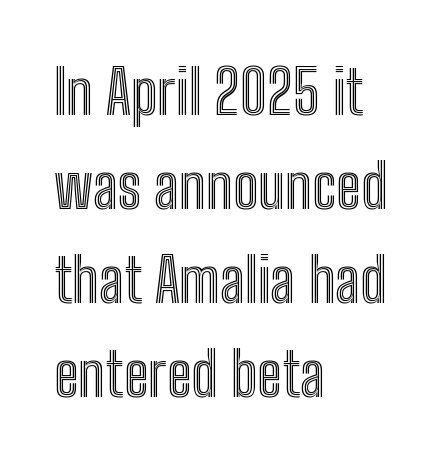
Q: Is the text italic (slanted)? A: No, it is upright.
Q: Is the text underlined? A: No.
Q: How is the paragraph aligned? A: Left-aligned.
Q: Is the spacing between letters normal or unusually wide? A: Normal.
Q: Is the spacing between lines tight, normal or loose? A: Normal.
Q: Width (condensed, normal, or wide)? A: Condensed.
Q: x-height? A: Medium.
Q: Monospaced? A: No.
